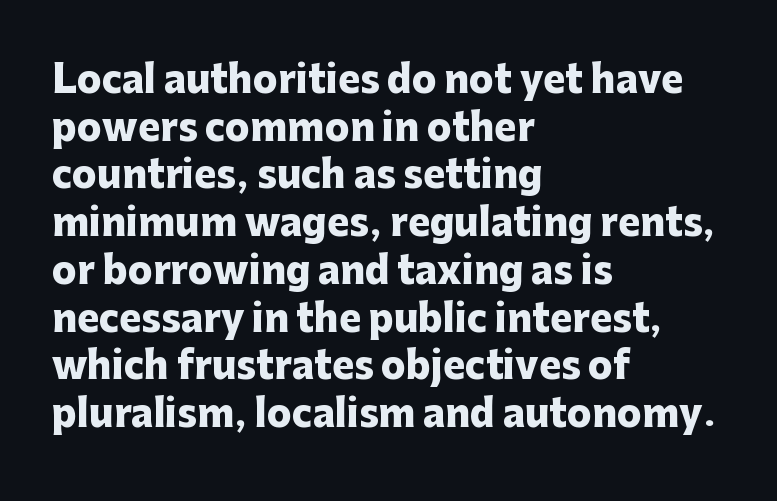
The image shows 37 px heavy sans-serif type, upright; set left-aligned, normal line spacing (1.29x), normal letter spacing, not underlined; low stroke contrast and a medium x-height.
